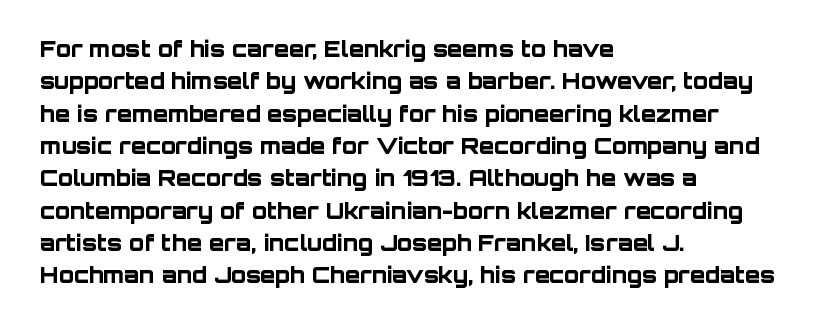
The image shows 22 px bold type, upright; set left-aligned, normal line spacing (1.47x), normal letter spacing, not underlined.
